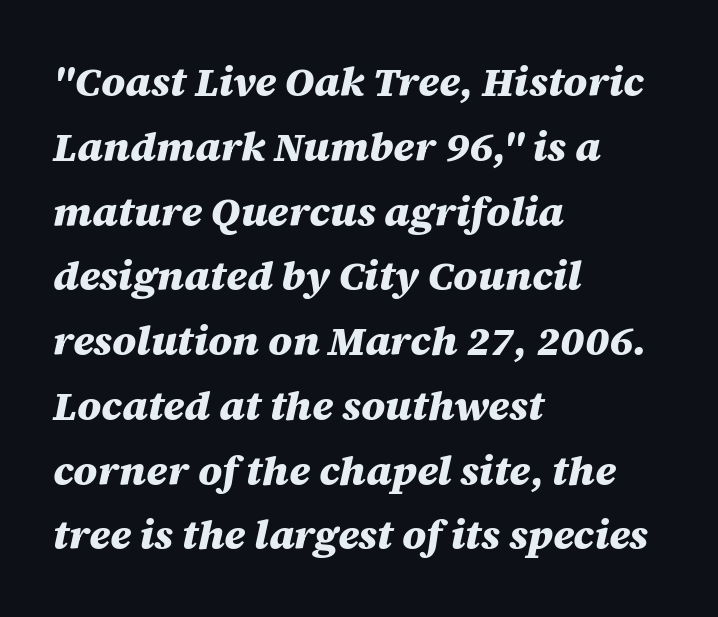
The image shows 41 px heavy type, italic (leaning right); set left-aligned, normal line spacing (1.58x), normal letter spacing, not underlined; medium stroke contrast and a large x-height.
